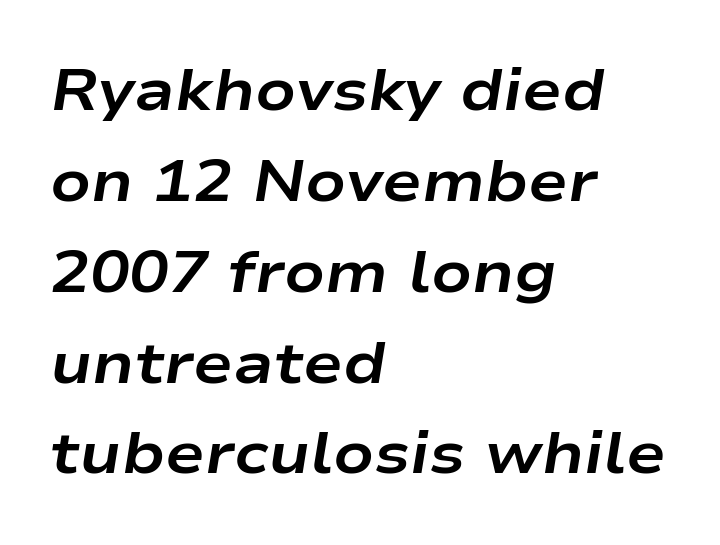
The letters sit at their default tracking, neither squeezed nor spread. Compared with a centered layout, this one pins lines to the left instead. Rows of type keep a routine distance in the vertical direction. The font's italic variant was chosen for this text.
